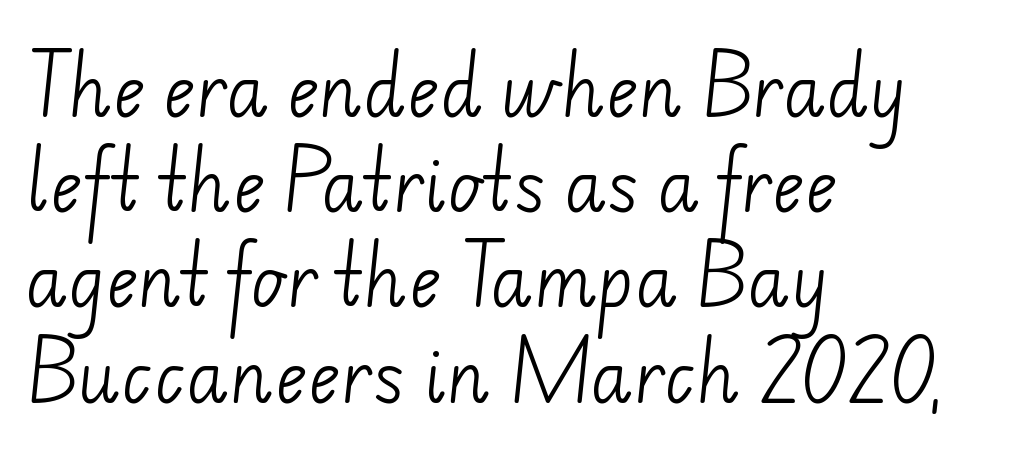
Q: Is the text bold? A: No.
Q: Is the typeface a serif or a sans-serif typeface? A: Sans-serif.
Q: Is the text underlined? A: No.
Q: How is the paragraph aligned? A: Left-aligned.
Q: Is the spacing between letters normal or unusually wide? A: Normal.
Q: Is the spacing between lines tight, normal or loose? A: Normal.
Q: Width (condensed, normal, or wide)? A: Normal.
Q: Stroke contrast? A: Low.
Q: x-height? A: Small.
Q: Monospaced? A: No.
